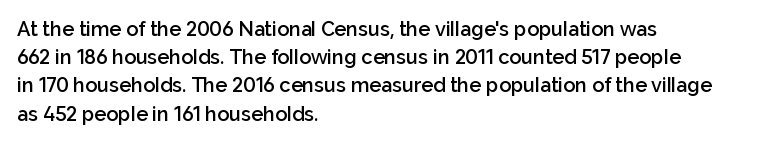
This is moderately heavy type, rendered in semibold. A bare baseline throughout the passage. Caption: standard tracking, unaltered. A typesetter would mark this as roman, not italic. The rows are spaced the way most documents space them. A classic flush-left, rag-right setting is used for this passage.
